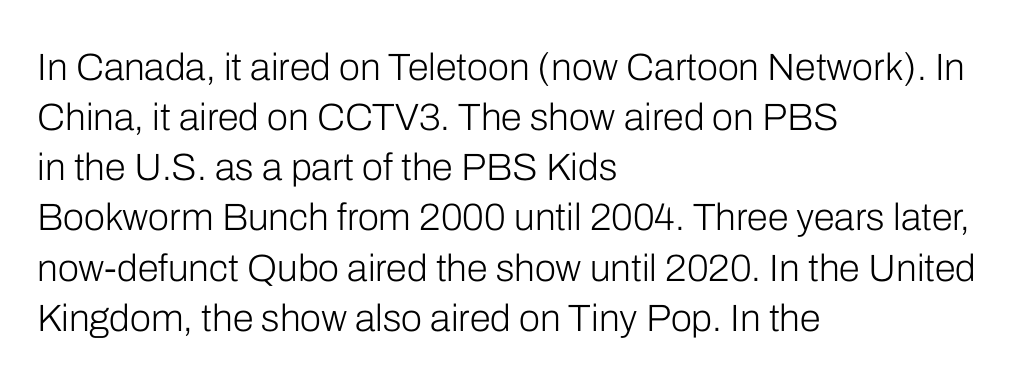
{"serif": "no", "italic": "no", "bold": "no", "weight": "light", "width": "normal", "stroke_contrast": "low", "x_height": "medium", "monospaced": "no", "underline": "no", "align": "left", "line_spacing": "normal", "line_spacing_ratio": 1.32, "letter_spacing": "normal", "letter_spacing_em": 0.0, "glyph_px": 38}
